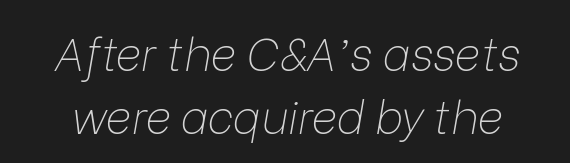
{"italic": "yes", "lean": "right", "slant_degrees": 9, "bold": "no", "weight": "thin", "width": "normal", "stroke_contrast": "low", "x_height": "medium", "monospaced": "no", "underline": "no", "line_spacing": "normal", "line_spacing_ratio": 1.39, "letter_spacing": "normal", "letter_spacing_em": 0.0, "glyph_px": 45}
